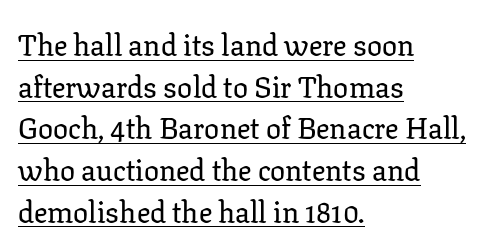
{"serif": "yes", "italic": "no", "width": "normal", "stroke_contrast": "low", "x_height": "medium", "monospaced": "no", "underline": "yes", "align": "left", "line_spacing": "normal", "line_spacing_ratio": 1.39, "letter_spacing": "normal", "letter_spacing_em": 0.0, "glyph_px": 30}
